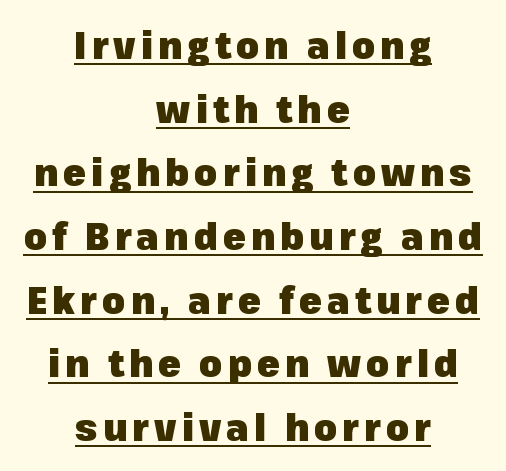
Q: Is the text bold? A: Yes.
Q: Is the text italic (slanted)? A: No, it is upright.
Q: Is the typeface a serif or a sans-serif typeface? A: Sans-serif.
Q: Is the text underlined? A: Yes.
Q: How is the paragraph aligned? A: Centered.
Q: Width (condensed, normal, or wide)? A: Normal.
Q: Stroke contrast? A: Low.
Q: x-height? A: Medium.
Q: Monospaced? A: No.
